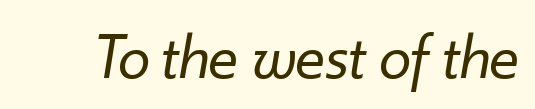
Think standard paragraph weight, or any step lighter than that. Underline: absent. Proportional: the letters do not fall into vertical columns. There is no visible air inserted between adjacent glyphs.
